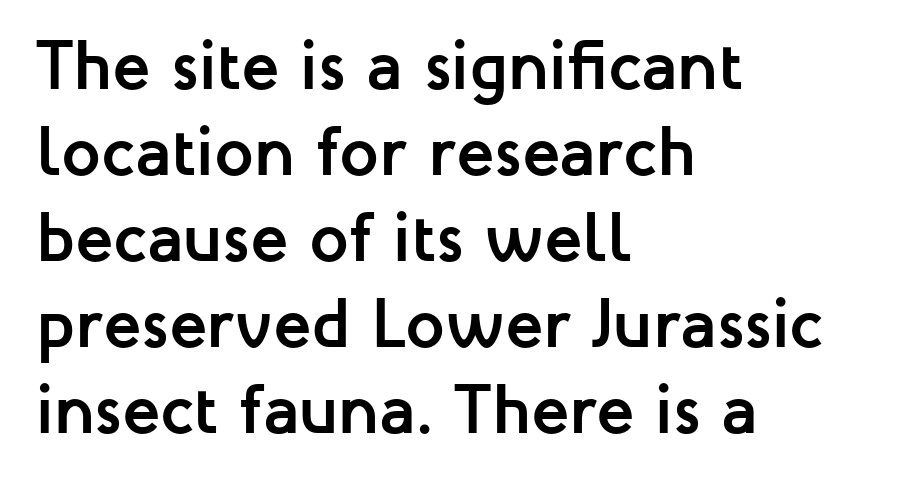
{"serif": "no", "italic": "no", "bold": "yes", "weight": "semibold", "width": "normal", "stroke_contrast": "low", "x_height": "medium", "monospaced": "no", "underline": "no", "align": "left", "line_spacing_ratio": 1.23, "letter_spacing": "normal", "letter_spacing_em": 0.0, "glyph_px": 70}
